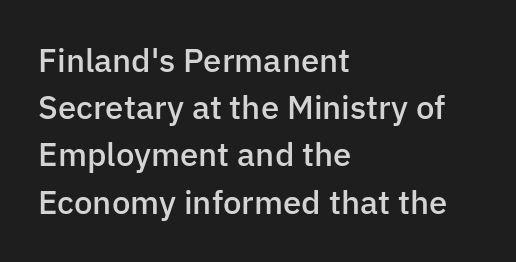
{"serif": "no", "italic": "no", "bold": "semi", "weight": "semibold", "width": "normal", "stroke_contrast": "low", "x_height": "medium", "monospaced": "no", "underline": "no", "align": "left", "line_spacing": "normal", "line_spacing_ratio": 1.43, "letter_spacing": "normal", "letter_spacing_em": 0.0, "glyph_px": 33}
